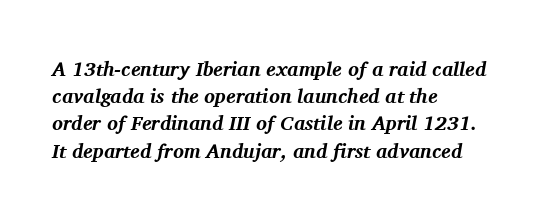
The image shows 20 px bold type, italic (leaning right); set left-aligned, normal line spacing (1.36x), normal letter spacing, not underlined.
